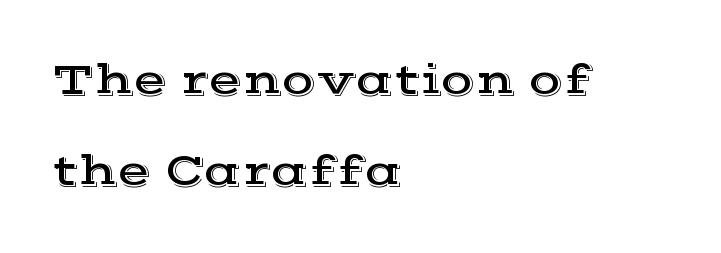
The image shows 44 px wide serif type, upright; set left-aligned, loose line spacing (2.06x), normal letter spacing, not underlined; a medium x-height.
